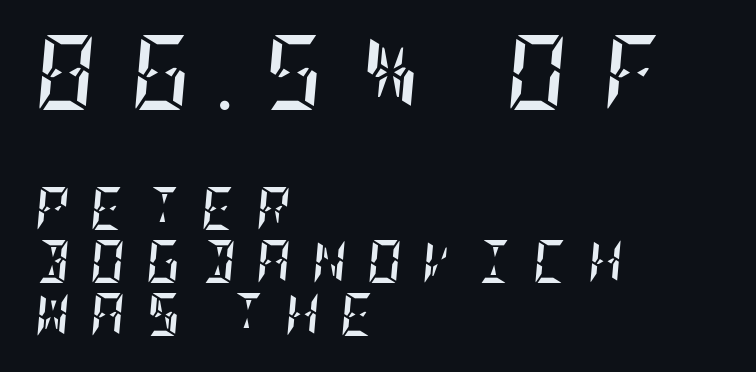
Q: Is the text bold? A: Yes.
Q: Is the text italic (slanted)? A: Yes, it leans right by about 5 degrees.
Q: Is the text underlined? A: No.
Q: How is the paragraph aligned? A: Left-aligned.
Q: Is the spacing between letters normal or unusually wide? A: Unusually wide.
Q: Which block of text is set in a larger size, the first (top) or the second (bottom)? A: The first (top) one.
Q: Width (condensed, normal, or wide)? A: Condensed.
Q: Stroke contrast? A: Low.
Q: x-height? A: Large.
